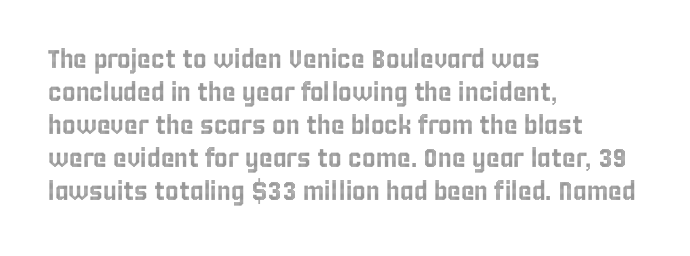
The foot of each line stays bare and open. Leading matches the norm, producing a regular column. The paragraph shown leans on its left margin. The gaps between neighbouring characters are ordinary and unremarkable. Italic? Not at all — the glyphs are vertical.
